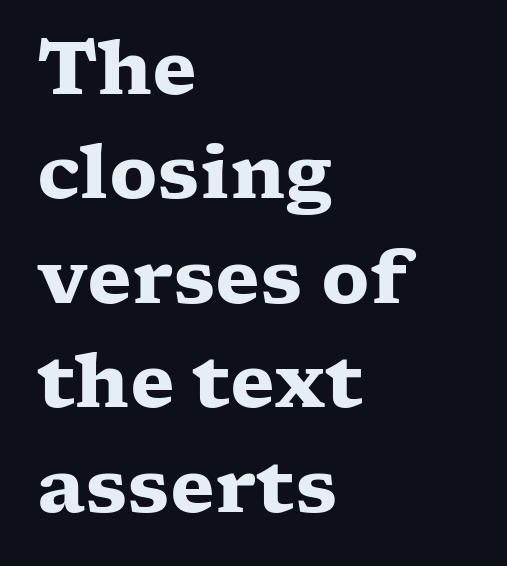
Q: Is the text bold? A: Yes.
Q: Is the text italic (slanted)? A: No, it is upright.
Q: Is the typeface a serif or a sans-serif typeface? A: Serif.
Q: Is the text underlined? A: No.
Q: How is the paragraph aligned? A: Left-aligned.
Q: Is the spacing between letters normal or unusually wide? A: Normal.
Q: Is the spacing between lines tight, normal or loose? A: Normal.
Q: Width (condensed, normal, or wide)? A: Wide.
Q: Stroke contrast? A: Low.
Q: x-height? A: Medium.
Q: Monospaced? A: No.
